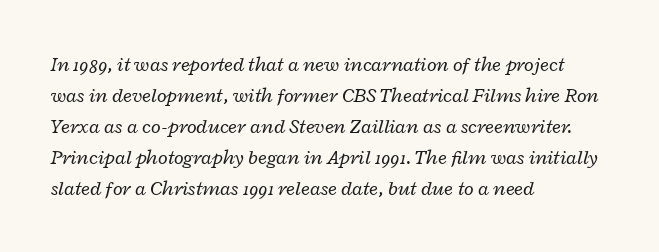
A normal amount of white space separates one row of letters from the next. Glance below the letters and you will spot only blank space. Each line starts at the same left margin while the right side varies. The passage shown leans; its letterforms are oblique. No chunkiness to these letters — they're not bold.
